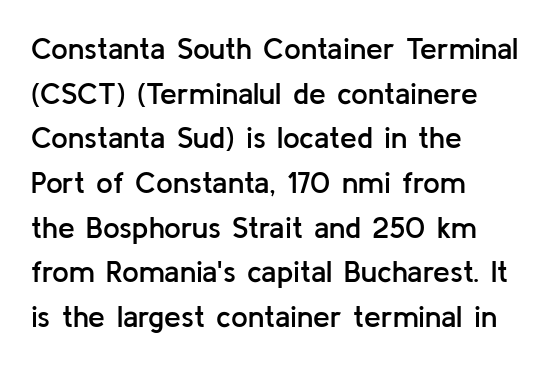
The image shows 30 px semibold sans-serif type, upright; set left-aligned, normal line spacing (1.49x), normal letter spacing, not underlined; low stroke contrast and a medium x-height.
